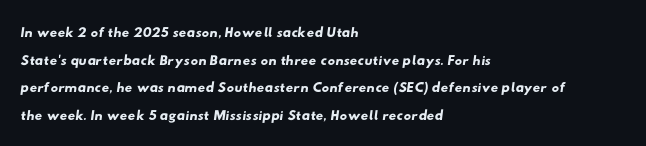
Q: Is the text underlined? A: No.
Q: How is the paragraph aligned? A: Left-aligned.
Q: Is the spacing between letters normal or unusually wide? A: Normal.
Q: Is the spacing between lines tight, normal or loose? A: Normal.
